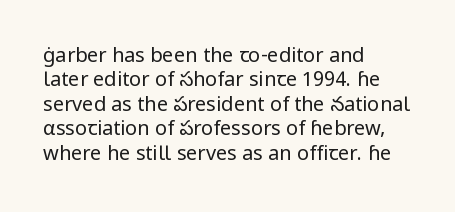
These lines keep a tight, regular rhythm from letter to letter. In CSS terms this would be text-align: left. Weight: in the light-to-regular range. This is roman type, the default non-slanted kind. Decoration check: the copy has no underline.
